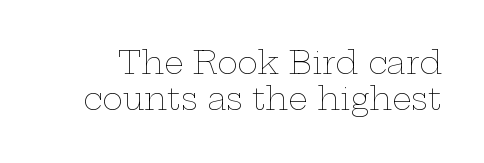
Here the designer chose a conventional face with non-uniform glyph widths. The typeface has the unassuming heft of standard copy or less. Just letters on the line, the space beneath them empty. Nothing unusual about the tracking: characters are spaced as the font intends.
